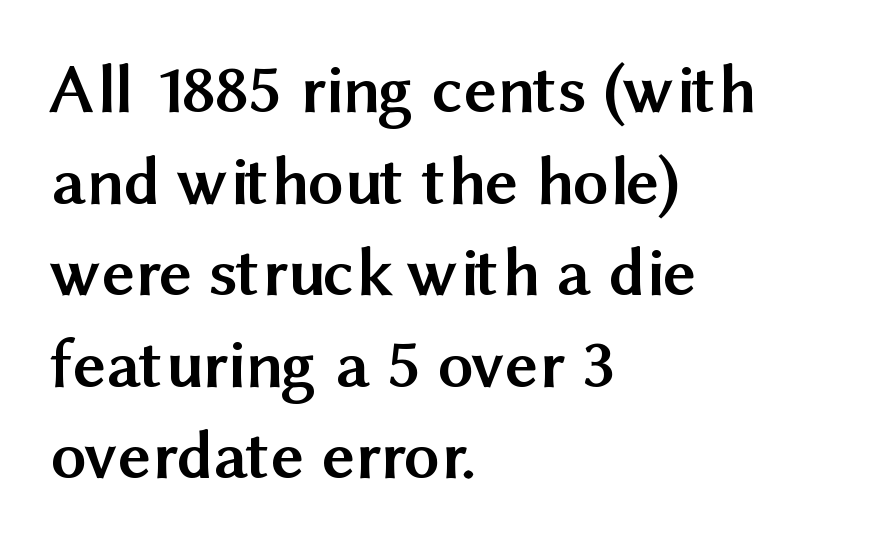
The image shows 71 px semibold sans-serif type, upright; set left-aligned, normal line spacing (1.29x), normal letter spacing, not underlined; medium stroke contrast and a medium x-height.
